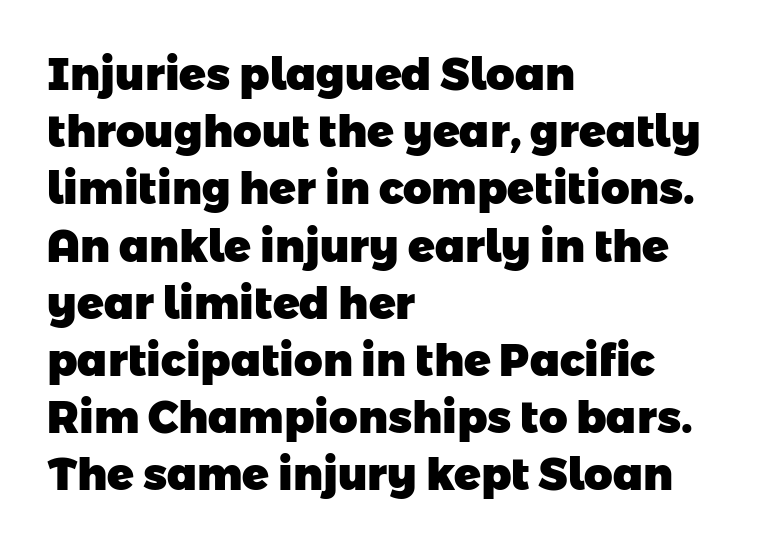
Stroke thickness is high; the sample reads as a true bold. The area under the type is left untouched. The line-height multiplier appears to be the usual default. Inter-character spacing is left at the font's built-in metrics. Every row of glyphs begins at an identical x-position on the left.
